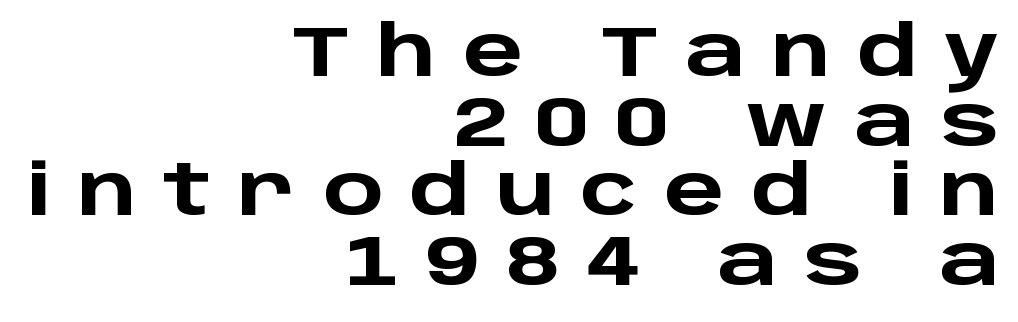
The image shows 71 px heavy, wide sans-serif type, upright; set right-aligned, tight line spacing (0.98x), unusually wide letter spacing (+0.37 em), not underlined; low stroke contrast and a large x-height.
